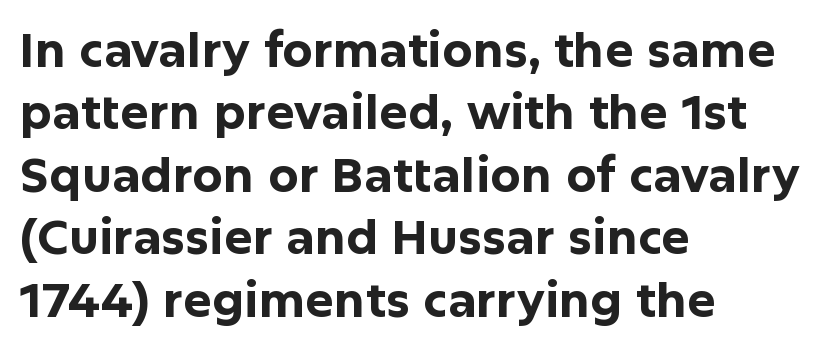
Q: Is the text bold? A: Yes.
Q: Is the text italic (slanted)? A: No, it is upright.
Q: Is the typeface a serif or a sans-serif typeface? A: Sans-serif.
Q: Is the text underlined? A: No.
Q: How is the paragraph aligned? A: Left-aligned.
Q: Is the spacing between letters normal or unusually wide? A: Normal.
Q: Is the spacing between lines tight, normal or loose? A: Normal.
Q: Width (condensed, normal, or wide)? A: Normal.
Q: Stroke contrast? A: Low.
Q: x-height? A: Medium.
Q: Monospaced? A: No.
